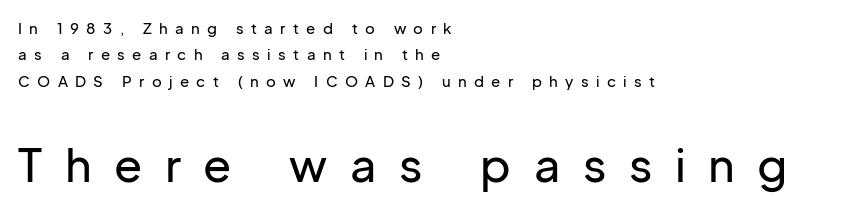
{"serif": "no", "italic": "no", "width": "normal", "stroke_contrast": "low", "x_height": "medium", "monospaced": "no", "underline": "no", "align": "left", "line_spacing_ratio": 1.76, "letter_spacing": "wide", "letter_spacing_em": 0.49, "larger_block": "second", "size_ratio": 3.07, "glyph_px": 46}
